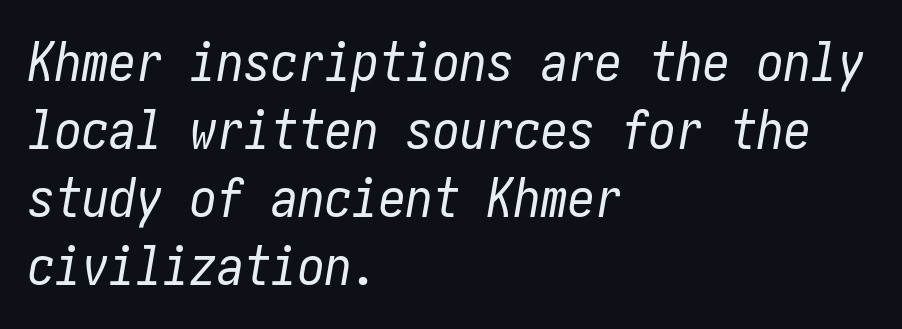
Q: Is the text bold? A: No.
Q: Is the text italic (slanted)? A: Yes, it leans right by about 10 degrees.
Q: Is the text underlined? A: No.
Q: How is the paragraph aligned? A: Left-aligned.
Q: Is the spacing between letters normal or unusually wide? A: Normal.
Q: Is the spacing between lines tight, normal or loose? A: Normal.
Q: Width (condensed, normal, or wide)? A: Condensed.
Q: Stroke contrast? A: Low.
Q: x-height? A: Medium.
